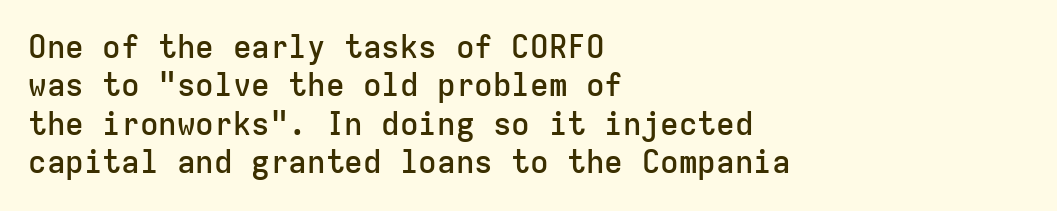
Q: Is the text bold? A: Semi-bold.
Q: Is the text italic (slanted)? A: No, it is upright.
Q: Is the typeface a serif or a sans-serif typeface? A: Sans-serif.
Q: Is the text underlined? A: No.
Q: How is the paragraph aligned? A: Left-aligned.
Q: Is the spacing between letters normal or unusually wide? A: Normal.
Q: Width (condensed, normal, or wide)? A: Normal.
Q: Stroke contrast? A: Low.
Q: x-height? A: Medium.
Q: Monospaced? A: Yes.
